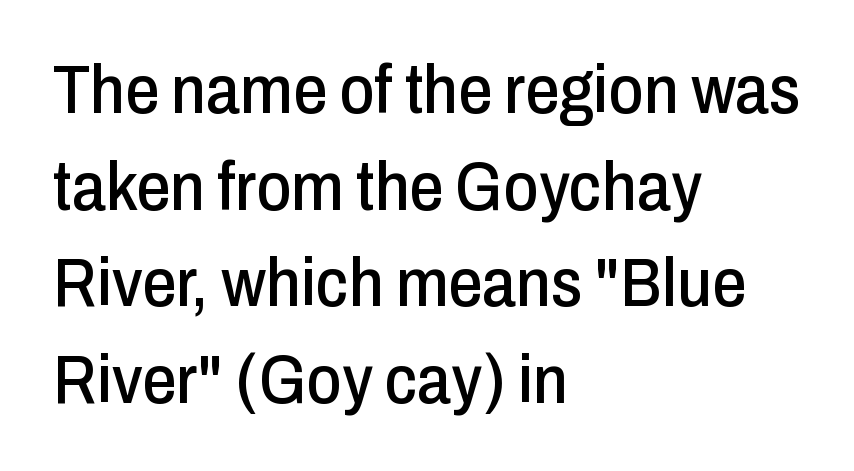
Q: Is the text italic (slanted)? A: No, it is upright.
Q: Is the typeface a serif or a sans-serif typeface? A: Sans-serif.
Q: Is the text underlined? A: No.
Q: How is the paragraph aligned? A: Left-aligned.
Q: Is the spacing between letters normal or unusually wide? A: Normal.
Q: Is the spacing between lines tight, normal or loose? A: Normal.
Q: Width (condensed, normal, or wide)? A: Condensed.
Q: Stroke contrast? A: Low.
Q: x-height? A: Medium.
Q: Monospaced? A: No.
